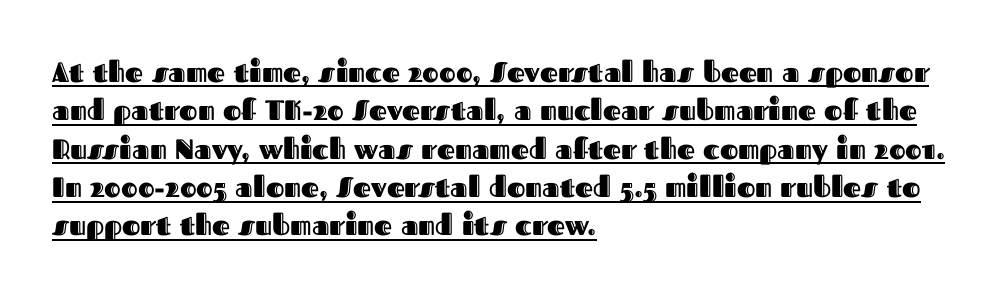
Q: Is the text italic (slanted)? A: No, it is upright.
Q: Is the text underlined? A: Yes.
Q: How is the paragraph aligned? A: Left-aligned.
Q: Is the spacing between letters normal or unusually wide? A: Normal.
Q: Is the spacing between lines tight, normal or loose? A: Normal.
Q: Width (condensed, normal, or wide)? A: Normal.
Q: x-height? A: Medium.
Q: Monospaced? A: No.
